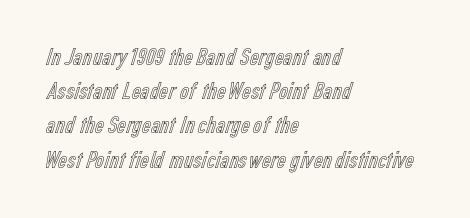
{"underline": "no", "align": "left", "line_spacing": "normal", "line_spacing_ratio": 1.37, "letter_spacing": "normal", "letter_spacing_em": 0.0, "glyph_px": 25}
